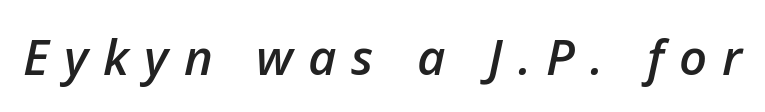
The image shows 49 px semibold type, italic (leaning right); set unusually wide letter spacing (+0.31 em), not underlined; low stroke contrast and a medium x-height.
